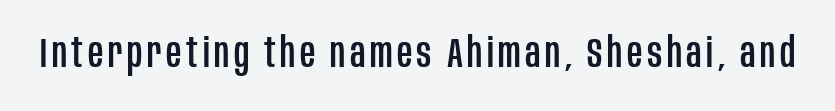
Honestly, there is no underline to notice here at all. Observe the absence of serifs on each vertical stroke in this sample. A typesetter would mark this as roman, not italic. Note the varied advance widths — an 'i' is clearly narrower than an 'm'.
